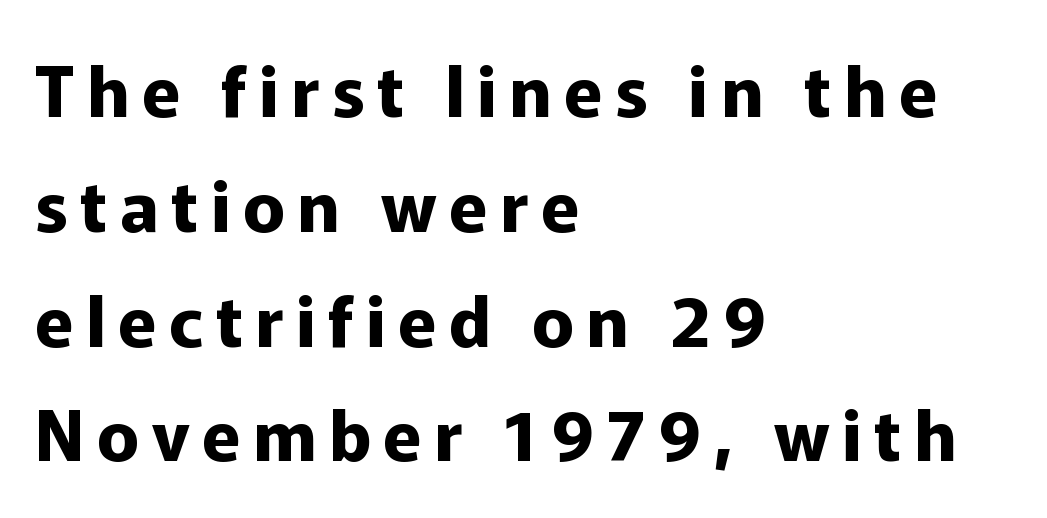
Q: Is the text bold? A: Yes.
Q: Is the text italic (slanted)? A: No, it is upright.
Q: Is the typeface a serif or a sans-serif typeface? A: Sans-serif.
Q: Is the text underlined? A: No.
Q: How is the paragraph aligned? A: Left-aligned.
Q: Is the spacing between lines tight, normal or loose? A: Normal.
Q: Width (condensed, normal, or wide)? A: Normal.
Q: Stroke contrast? A: Low.
Q: x-height? A: Medium.
Q: Monospaced? A: No.
